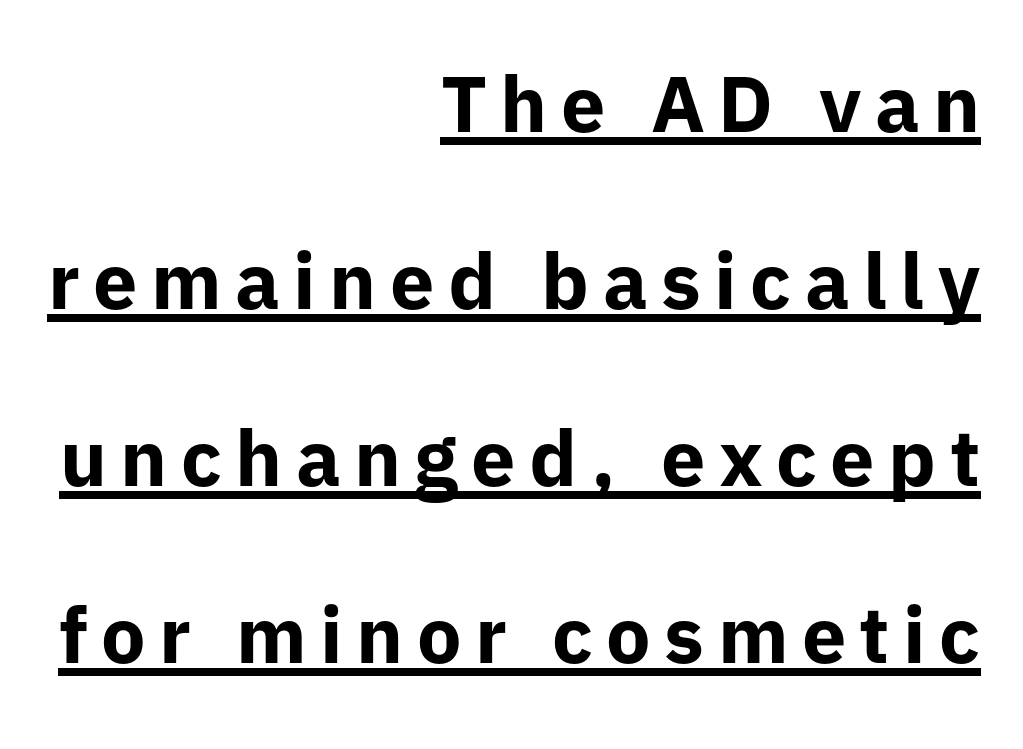
Q: Is the text bold? A: Yes.
Q: Is the text italic (slanted)? A: No, it is upright.
Q: Is the typeface a serif or a sans-serif typeface? A: Sans-serif.
Q: Is the text underlined? A: Yes.
Q: How is the paragraph aligned? A: Right-aligned.
Q: Is the spacing between lines tight, normal or loose? A: Loose.
Q: Width (condensed, normal, or wide)? A: Normal.
Q: Stroke contrast? A: Low.
Q: x-height? A: Medium.
Q: Monospaced? A: No.
